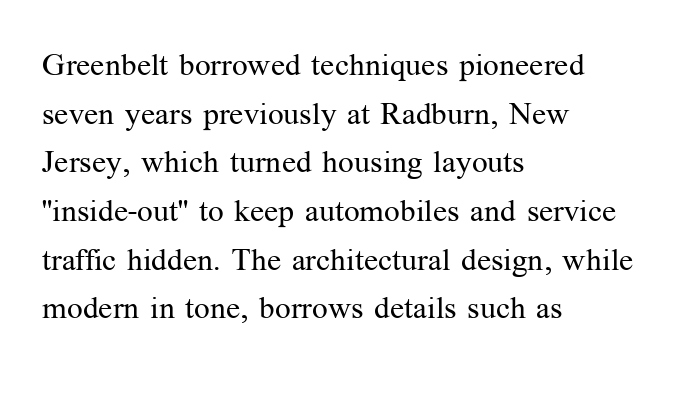
The image shows 31 px regular-weight serif type, upright; set left-aligned, normal line spacing (1.57x), normal letter spacing, not underlined; medium stroke contrast and a medium x-height.
